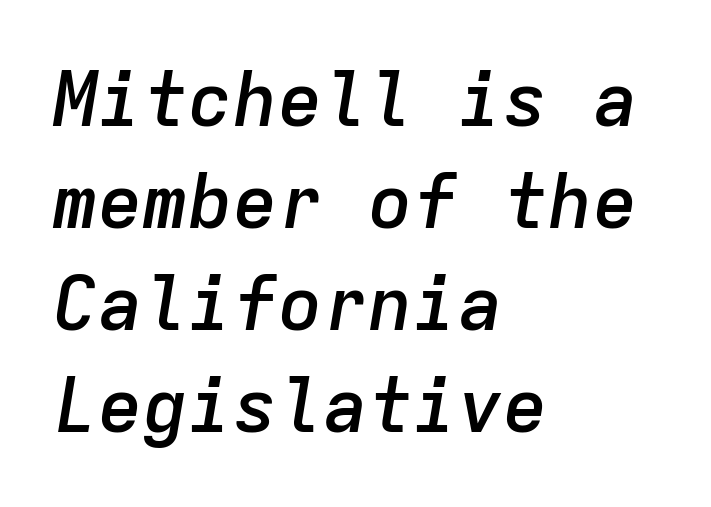
The image shows 75 px semibold type, italic (leaning right), monospaced; set left-aligned, normal line spacing (1.36x), normal letter spacing, not underlined; low stroke contrast and a medium x-height.
